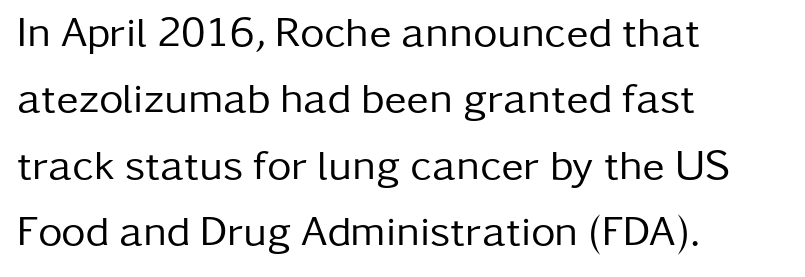
Q: Is the text bold? A: No.
Q: Is the text italic (slanted)? A: No, it is upright.
Q: Is the typeface a serif or a sans-serif typeface? A: Sans-serif.
Q: Is the text underlined? A: No.
Q: How is the paragraph aligned? A: Left-aligned.
Q: Is the spacing between letters normal or unusually wide? A: Normal.
Q: Is the spacing between lines tight, normal or loose? A: Normal.
Q: Width (condensed, normal, or wide)? A: Normal.
Q: Stroke contrast? A: Low.
Q: x-height? A: Medium.
Q: Monospaced? A: No.
